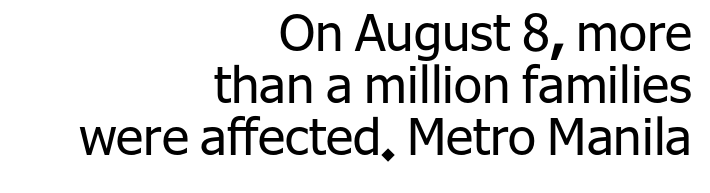
The passage shown is typed in a proportional face where columns would drift. Letters rest on an invisible, unmarked baseline. Right-aligned paragraph, ragged on the left. In terms of posture, this sample is upright. If you measured baseline to baseline, you'd find a short distance. The font is comparable to plain body text, perhaps lighter.
